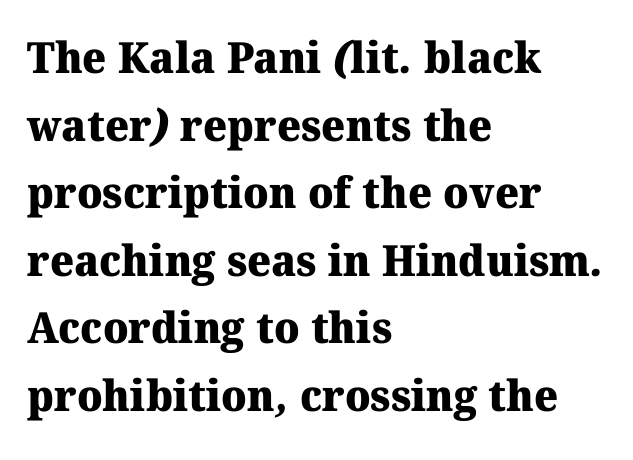
How would I describe the line gaps? Plain and ordinary. Is this a sans? No — the strokes have serifs. Typographic density is high because the face is bold. Think of a printed novel: that variable character pitch is what you see here. Anything drawn beneath the words? Only blank space.
